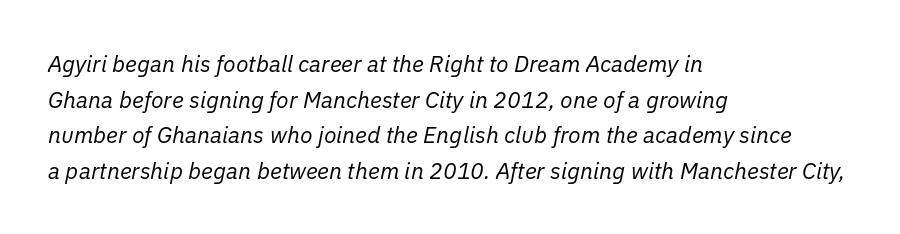
Q: Is the text bold? A: No.
Q: Is the text italic (slanted)? A: Yes, it leans right by about 11 degrees.
Q: Is the text underlined? A: No.
Q: How is the paragraph aligned? A: Left-aligned.
Q: Is the spacing between letters normal or unusually wide? A: Normal.
Q: Is the spacing between lines tight, normal or loose? A: Normal.
